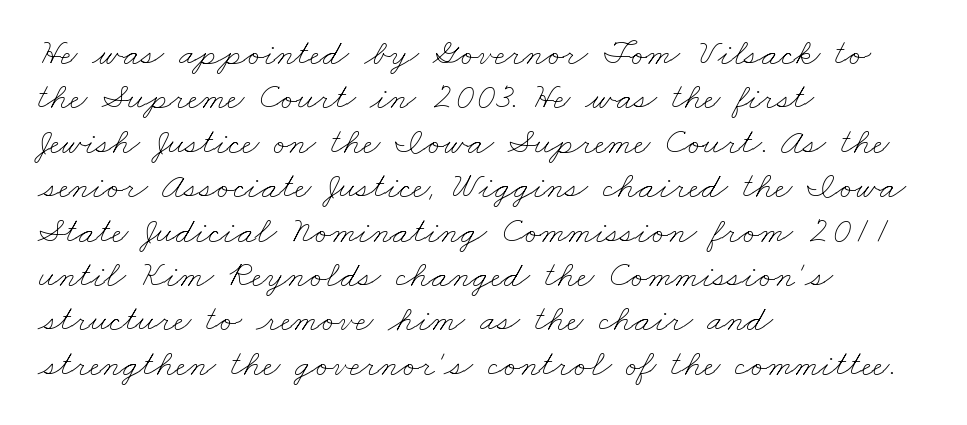
Q: Is the text bold? A: No.
Q: Is the text underlined? A: No.
Q: How is the paragraph aligned? A: Left-aligned.
Q: Is the spacing between letters normal or unusually wide? A: Normal.
Q: Width (condensed, normal, or wide)? A: Wide.
Q: Stroke contrast? A: Low.
Q: x-height? A: Small.
Q: Monospaced? A: No.
